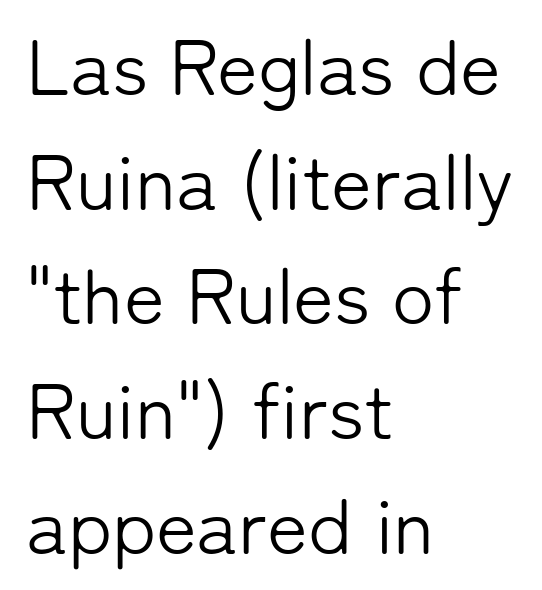
Q: Is the text bold? A: No.
Q: Is the text italic (slanted)? A: No, it is upright.
Q: Is the typeface a serif or a sans-serif typeface? A: Sans-serif.
Q: Is the text underlined? A: No.
Q: How is the paragraph aligned? A: Left-aligned.
Q: Is the spacing between letters normal or unusually wide? A: Normal.
Q: Is the spacing between lines tight, normal or loose? A: Normal.
Q: Width (condensed, normal, or wide)? A: Normal.
Q: Stroke contrast? A: Low.
Q: x-height? A: Medium.
Q: Monospaced? A: No.
